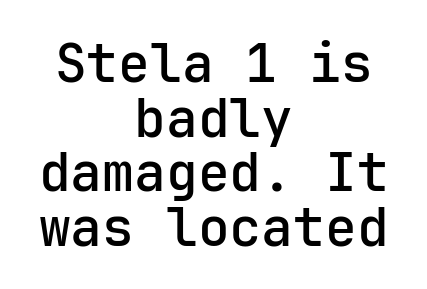
{"serif": "no", "italic": "no", "bold": "semi", "weight": "semibold", "width": "normal", "stroke_contrast": "low", "x_height": "medium", "underline": "no", "align": "center", "line_spacing": "tight", "line_spacing_ratio": 1.03, "letter_spacing": "normal", "letter_spacing_em": 0.0, "glyph_px": 53}
